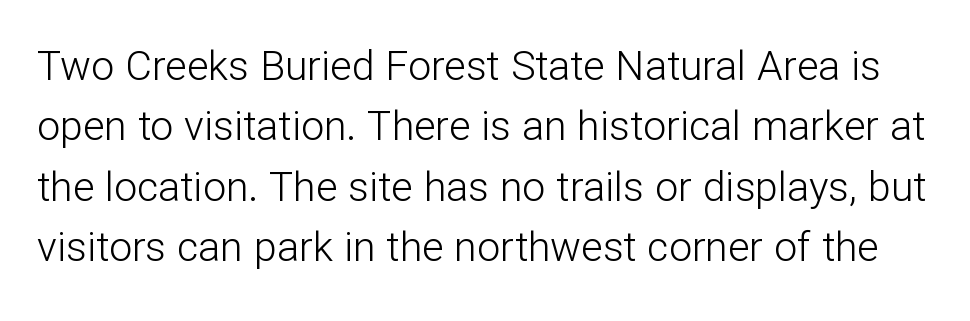
The image shows 41 px light sans-serif type, upright; set normal line spacing (1.47x), normal letter spacing, not underlined; low stroke contrast and a medium x-height.
